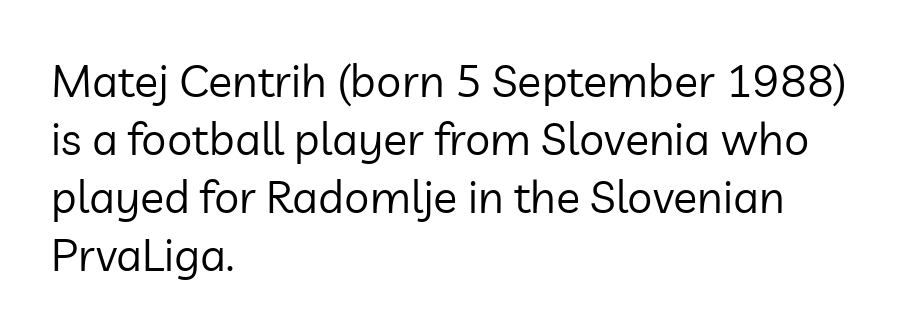
{"serif": "no", "italic": "no", "bold": "no", "weight": "regular", "width": "normal", "stroke_contrast": "low", "x_height": "medium", "monospaced": "no", "underline": "no", "align": "left", "line_spacing": "normal", "line_spacing_ratio": 1.29, "letter_spacing": "normal", "letter_spacing_em": 0.0, "glyph_px": 45}
